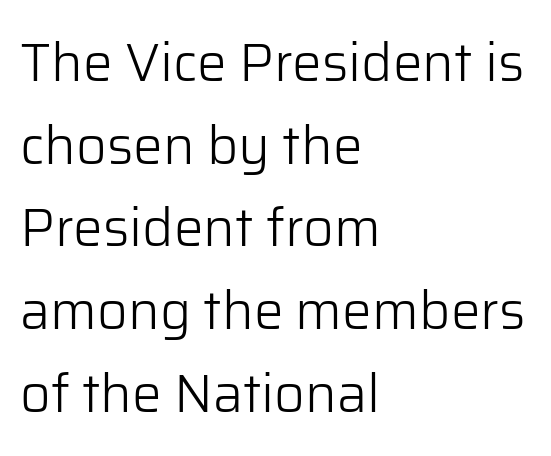
The typeface chosen for these lines omits serifs. The gaps between neighbouring characters are ordinary and unremarkable. The rendering anchors every line to the left-hand side. The glyphs are unaccompanied by any horizontal stroke below them. Whoever set this chose a conventional vertical rhythm. Italic? Not at all — the glyphs are vertical.
